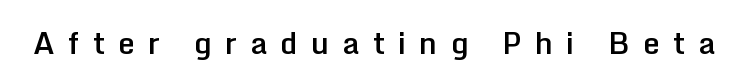
Q: Is the text bold? A: Semi-bold.
Q: Is the text italic (slanted)? A: No, it is upright.
Q: Is the typeface a serif or a sans-serif typeface? A: Sans-serif.
Q: Is the text underlined? A: No.
Q: Is the spacing between letters normal or unusually wide? A: Unusually wide.
Q: Width (condensed, normal, or wide)? A: Normal.
Q: Stroke contrast? A: Low.
Q: x-height? A: Medium.
Q: Monospaced? A: No.
